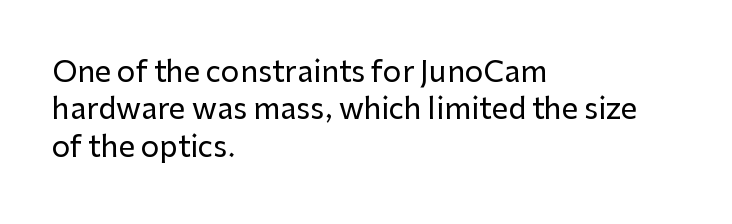
Q: Is the text italic (slanted)? A: No, it is upright.
Q: Is the typeface a serif or a sans-serif typeface? A: Sans-serif.
Q: Is the text underlined? A: No.
Q: How is the paragraph aligned? A: Left-aligned.
Q: Is the spacing between letters normal or unusually wide? A: Normal.
Q: Is the spacing between lines tight, normal or loose? A: Normal.
Q: Width (condensed, normal, or wide)? A: Normal.
Q: Stroke contrast? A: Low.
Q: x-height? A: Medium.
Q: Monospaced? A: No.
